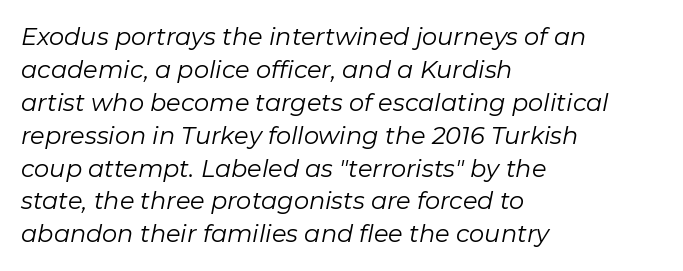
The passage shown stacks its lines at a standard gap. No letter is thick-stroked: the sample isn't bold. Typeset ragged right — the left edge is the straight one. The rendering keeps characters at their native spacing.
